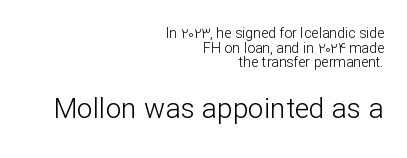
Caption: upper text group reduced, lower text group enlarged. Underline: absent. The setting favours the right margin, as signatures and pull-quotes sometimes do. Note: no serifs on the glyphs. Do the letters lean? They stand straight.
